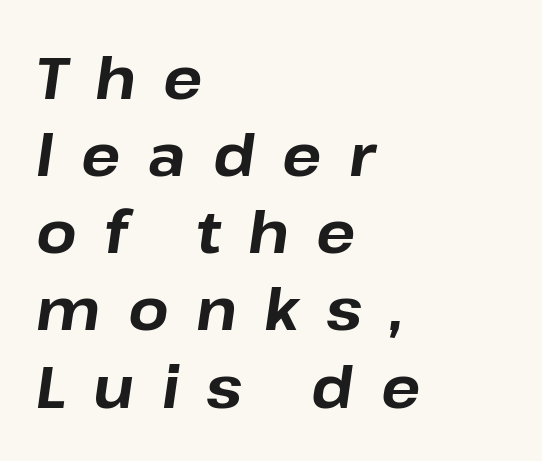
Each row of text sits above clean, open space. You could only call the tracking loose — the letters float apart. A classic flush-left, rag-right setting is used for this passage. Caption: bold face, heavy strokes.
